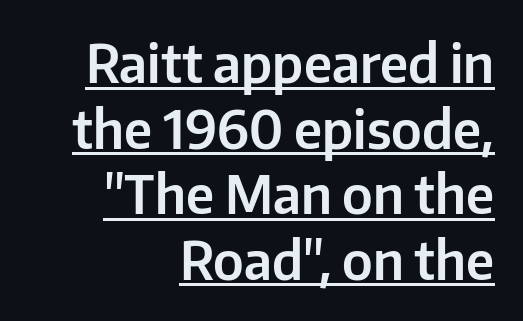
Is the letter spacing exaggerated? No — it looks like the ordinary default. Every stem runs plumb, perpendicular to the baseline. Here the designer chose a conventional face with non-uniform glyph widths. A rule runs beneath these lines of type.
